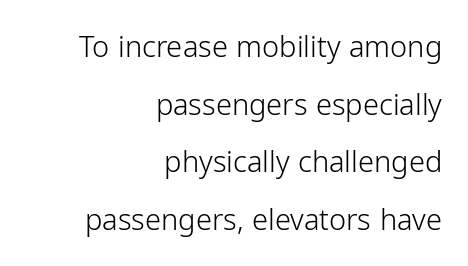
{"serif": "no", "italic": "no", "bold": "no", "weight": "light", "width": "normal", "stroke_contrast": "low", "x_height": "medium", "monospaced": "no", "underline": "no", "align": "right", "line_spacing": "loose", "line_spacing_ratio": 1.99, "letter_spacing": "normal", "letter_spacing_em": 0.0, "glyph_px": 29}
